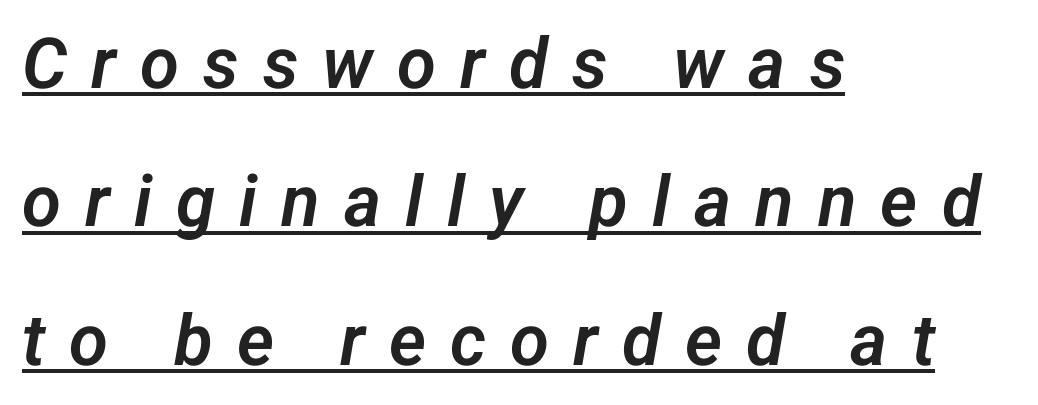
The image shows 71 px sans-serif type; set left-aligned, loose line spacing (1.95x), unusually wide letter spacing (+0.34 em), underlined; low stroke contrast and a medium x-height.
